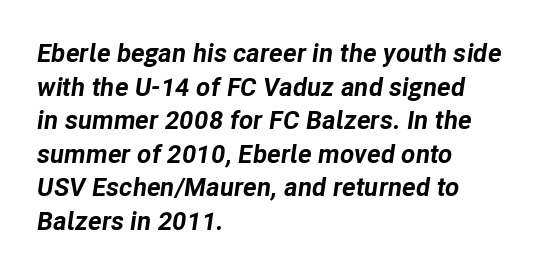
Q: Is the text bold? A: Yes.
Q: Is the text italic (slanted)? A: Yes, it leans right by about 8 degrees.
Q: Is the text underlined? A: No.
Q: How is the paragraph aligned? A: Left-aligned.
Q: Is the spacing between letters normal or unusually wide? A: Normal.
Q: Is the spacing between lines tight, normal or loose? A: Normal.
